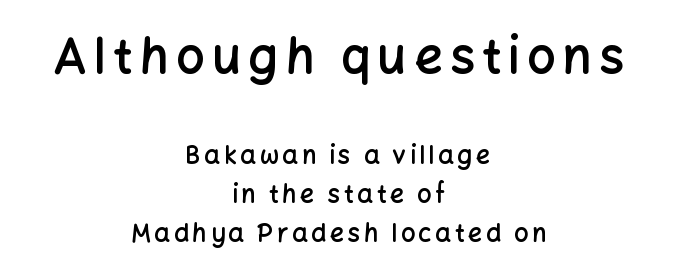
Q: Is the text bold? A: Semi-bold.
Q: Is the text italic (slanted)? A: No, it is upright.
Q: Is the typeface a serif or a sans-serif typeface? A: Sans-serif.
Q: Is the text underlined? A: No.
Q: How is the paragraph aligned? A: Centered.
Q: Is the spacing between lines tight, normal or loose? A: Normal.
Q: Which block of text is set in a larger size, the first (top) or the second (bottom)? A: The first (top) one.
Q: Width (condensed, normal, or wide)? A: Normal.
Q: Stroke contrast? A: Low.
Q: x-height? A: Medium.
Q: Monospaced? A: No.
